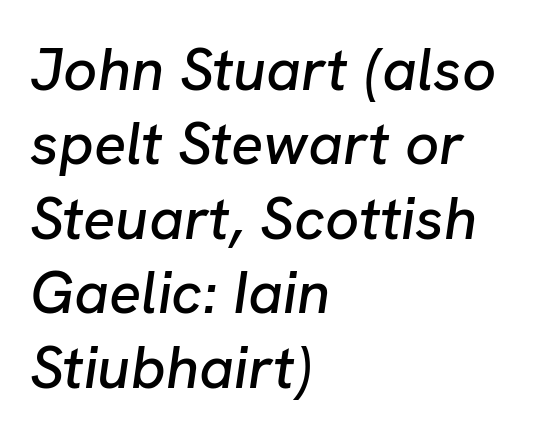
Q: Is the text italic (slanted)? A: Yes, it leans right by about 8 degrees.
Q: Is the text underlined? A: No.
Q: How is the paragraph aligned? A: Left-aligned.
Q: Is the spacing between letters normal or unusually wide? A: Normal.
Q: Width (condensed, normal, or wide)? A: Normal.
Q: Stroke contrast? A: Low.
Q: x-height? A: Medium.
Q: Monospaced? A: No.
